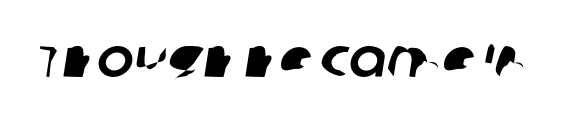
{"serif": "no", "width": "normal", "stroke_contrast": "low", "x_height": "large", "monospaced": "no", "underline": "no", "letter_spacing": "normal", "letter_spacing_em": 0.0, "glyph_px": 55}
